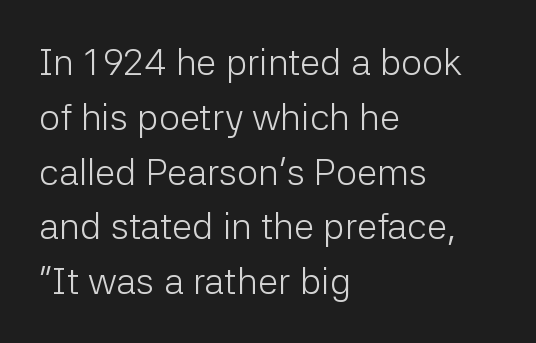
The face used here is proportionally spaced, like ordinary book or web type. Stem width sits at or under what a default text font uses. The passage is arranged the way most books set body copy — flush left. To sum up the face: it is a sans, with no serifs. Glance below the letters and you will spot only blank space. One glance says typical: line gaps are just what's usual.
